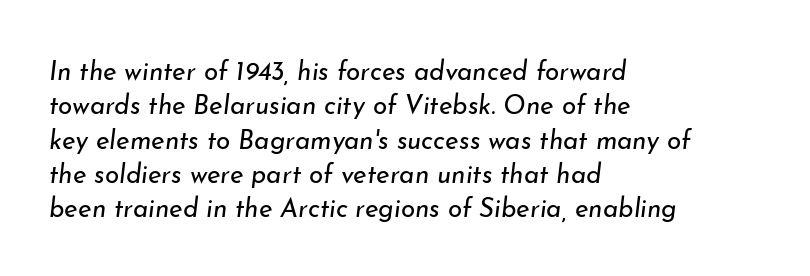
Q: Is the text bold? A: No.
Q: Is the text italic (slanted)? A: Yes, it leans right by about 7 degrees.
Q: Is the text underlined? A: No.
Q: How is the paragraph aligned? A: Left-aligned.
Q: Is the spacing between letters normal or unusually wide? A: Normal.
Q: Is the spacing between lines tight, normal or loose? A: Normal.
